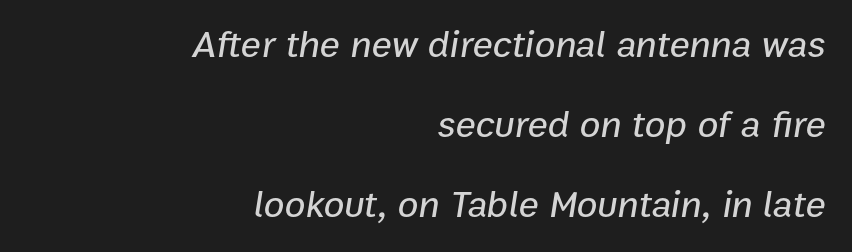
Q: Is the text italic (slanted)? A: Yes, it leans right by about 9 degrees.
Q: Is the text underlined? A: No.
Q: How is the paragraph aligned? A: Right-aligned.
Q: Is the spacing between letters normal or unusually wide? A: Normal.
Q: Is the spacing between lines tight, normal or loose? A: Loose.
Q: Width (condensed, normal, or wide)? A: Normal.
Q: Stroke contrast? A: Low.
Q: x-height? A: Medium.
Q: Monospaced? A: No.
